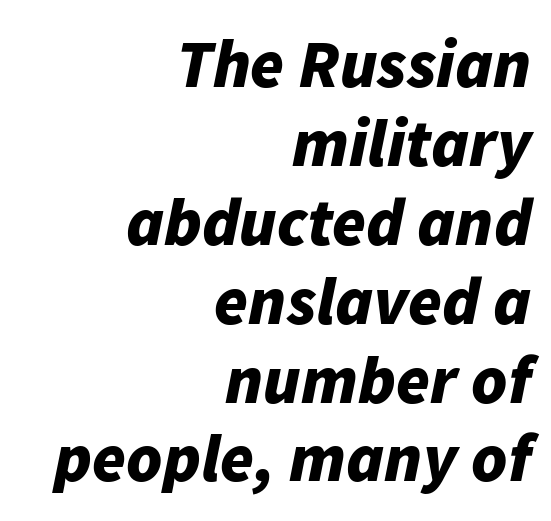
Q: Is the text bold? A: Yes.
Q: Is the text italic (slanted)? A: Yes, it leans right by about 11 degrees.
Q: Is the text underlined? A: No.
Q: How is the paragraph aligned? A: Right-aligned.
Q: Is the spacing between letters normal or unusually wide? A: Normal.
Q: Width (condensed, normal, or wide)? A: Normal.
Q: Stroke contrast? A: Low.
Q: x-height? A: Medium.
Q: Monospaced? A: No.
